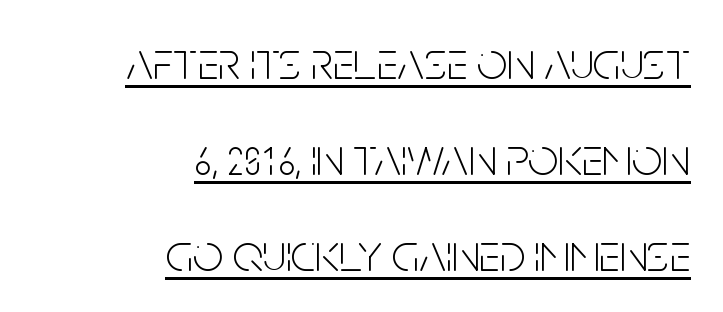
The image shows 53 px light, condensed sans-serif type, upright; set right-aligned, line spacing 1.81x, normal letter spacing, underlined; low stroke contrast and a large x-height.
